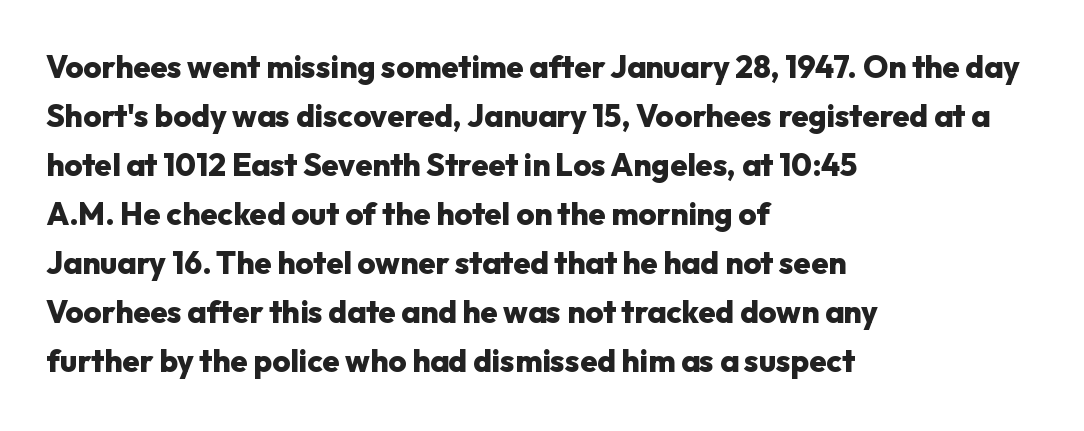
Caption: standard tracking, unaltered. You could not count columns in this text — the font is proportionally spaced. Glance below the letters and you will spot only blank space. Interline gaps are of average width in this sample. This rendering employs a face without finishing strokes, i.e., a sans-serif.
